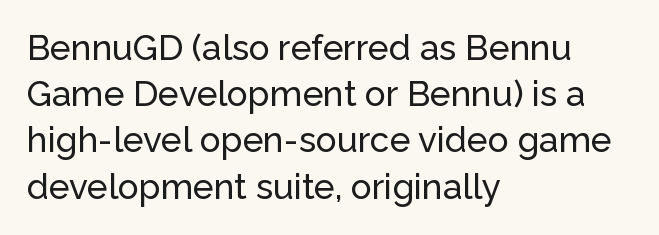
No extra tracking has been applied to these lines. Each letter's strokes conclude bluntly, with no projecting serifs. Any mark beneath the type? The region is blank. Looks like regular typesetting: each glyph gets only the width it needs. Short and long lines alike share a common starting point at left. In terms of posture, this sample is upright.
